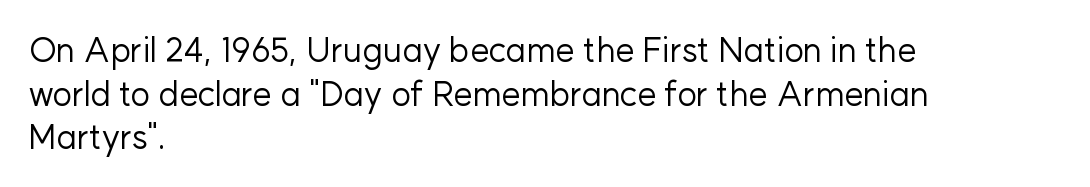
Spacing between characters is what you'd get straight out of the box. A typesetter would mark this as roman, not italic. Nothing heavy about these letters — not bold at all. Just letters on the line, the space beneath them empty. No feet cap the strokes, marking this as sans-serif type.
